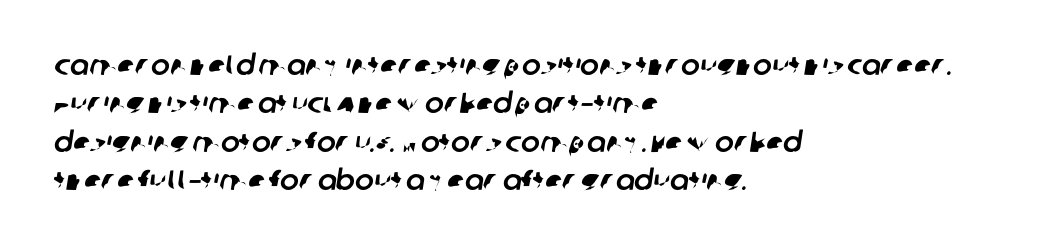
The image shows 28 px sans-serif type; set left-aligned, normal line spacing (1.37x), normal letter spacing, not underlined; low stroke contrast and a large x-height.
